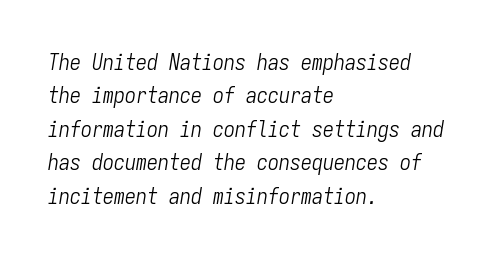
Q: Is the text bold? A: No.
Q: Is the text italic (slanted)? A: Yes, it leans right by about 9 degrees.
Q: Is the text underlined? A: No.
Q: How is the paragraph aligned? A: Left-aligned.
Q: Is the spacing between letters normal or unusually wide? A: Normal.
Q: Is the spacing between lines tight, normal or loose? A: Normal.
